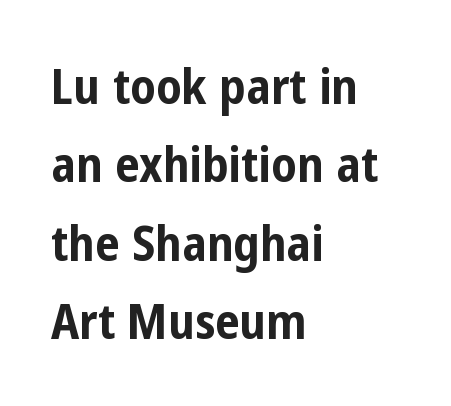
Observe the ordinary spacing: letters are neighbours, not strangers. Words float on clear page, feet unadorned. Think of a printed novel: that variable character pitch is what you see here. Unlike a traditional serif, this face leaves its strokes unadorned. The axis of the letterforms is exactly vertical. Strokes here are thick enough to call this a true bold.
